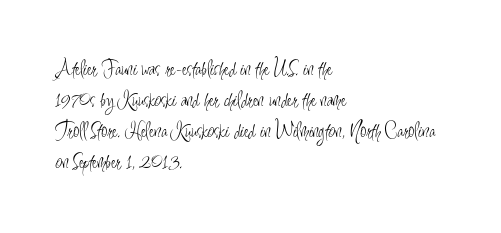
The words here are not underlined. Default kerning and tracking; the words read as compact shapes. The paragraph shown leans on its left margin. Vertical stems look standard width or narrower in stroke. Vertical spacing — default.
